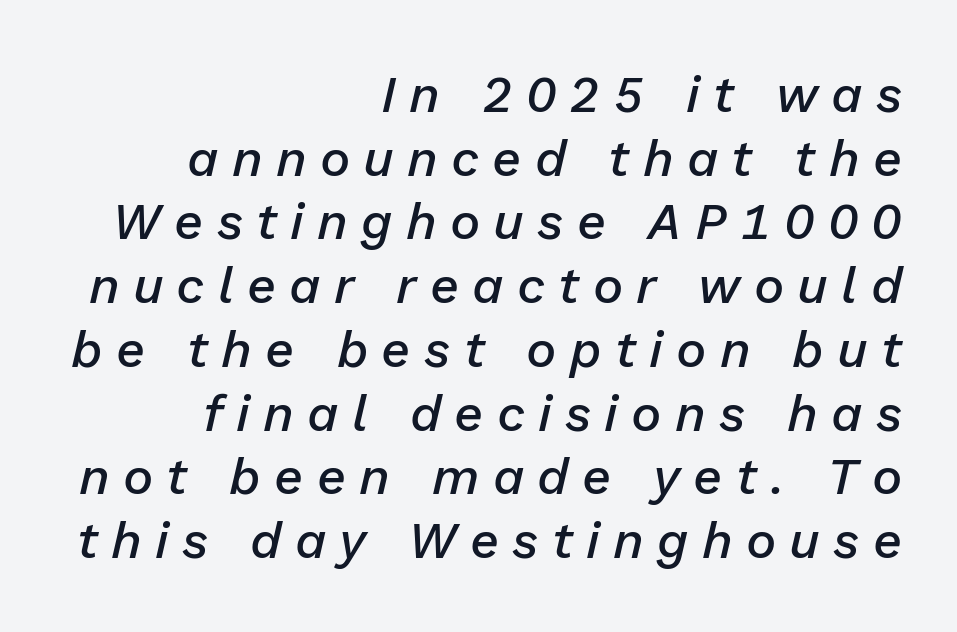
The image shows 51 px semibold type, italic (leaning right); set right-aligned, normal line spacing (1.25x), unusually wide letter spacing (+0.26 em), not underlined; low stroke contrast and a medium x-height.
